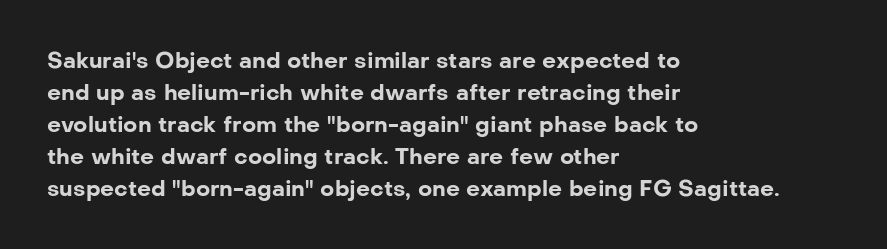
Students, observe: this is what conventionally led text looks like. Ascenders rise straight up at ninety degrees. Pretty heavy lettering here — definitely bold. The words here are not underlined.
